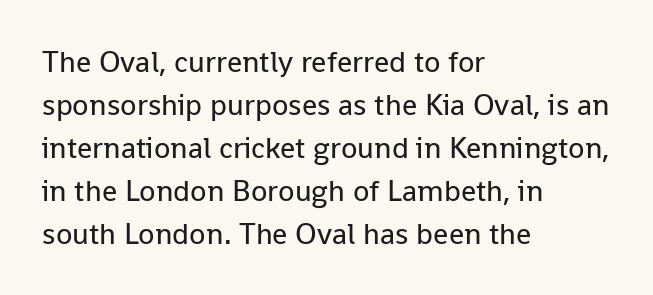
The image shows 30 px regular-weight sans-serif type, upright; set left-aligned, normal line spacing (1.43x), normal letter spacing, not underlined; low stroke contrast and a medium x-height.
